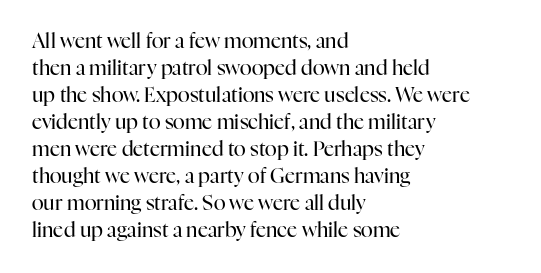
{"italic": "no", "bold": "no", "underline": "no", "align": "left", "line_spacing": "normal", "line_spacing_ratio": 1.35, "letter_spacing": "normal", "letter_spacing_em": 0.0, "glyph_px": 20}
